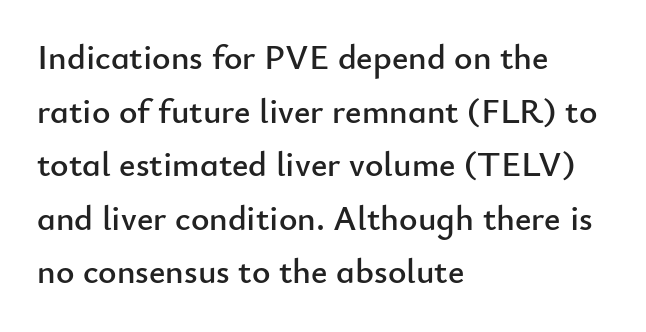
Q: Is the text italic (slanted)? A: No, it is upright.
Q: Is the typeface a serif or a sans-serif typeface? A: Sans-serif.
Q: Is the text underlined? A: No.
Q: How is the paragraph aligned? A: Left-aligned.
Q: Is the spacing between letters normal or unusually wide? A: Normal.
Q: Is the spacing between lines tight, normal or loose? A: Normal.
Q: Width (condensed, normal, or wide)? A: Normal.
Q: Stroke contrast? A: Low.
Q: x-height? A: Small.
Q: Monospaced? A: No.
